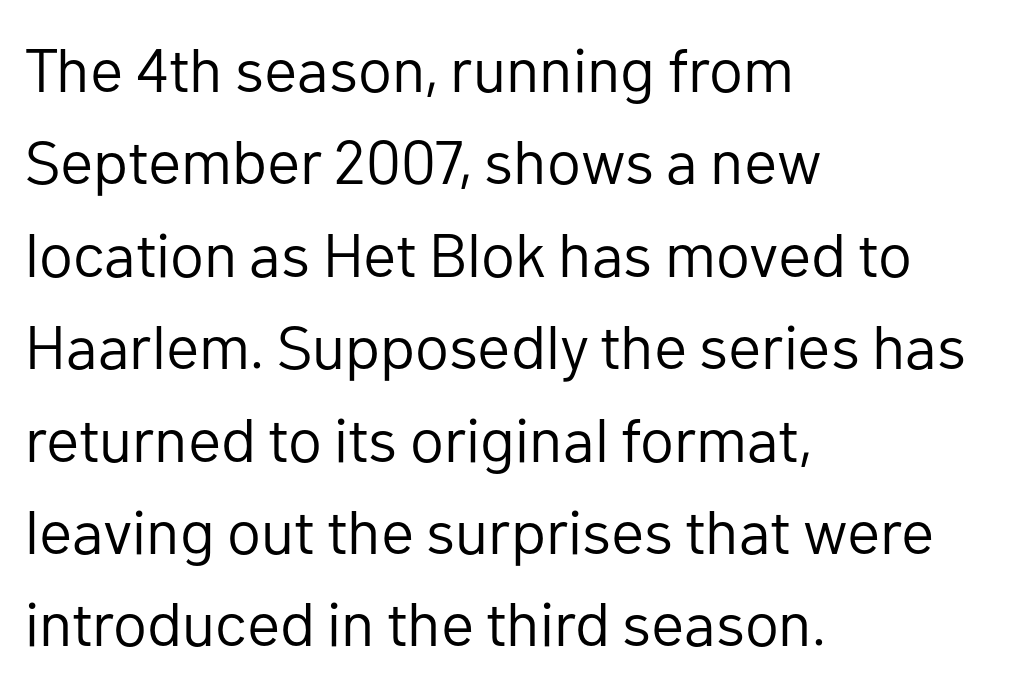
Each letter's strokes conclude bluntly, with no projecting serifs. The ragged edge is on the right, which tells us the setting is flush left. Look at the tracking — it's just the regular setting, nothing added. Does the lettering tilt? It doesn't — this is upright. Line spacing here is normal.
